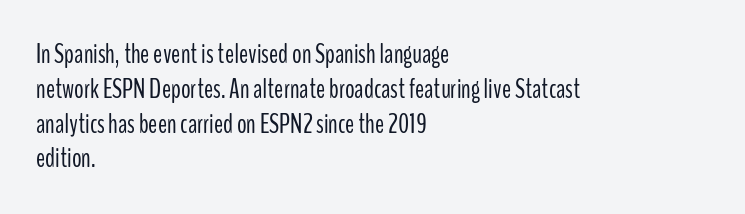
Q: Is the text bold? A: No.
Q: Is the text italic (slanted)? A: No, it is upright.
Q: Is the text underlined? A: No.
Q: How is the paragraph aligned? A: Left-aligned.
Q: Is the spacing between letters normal or unusually wide? A: Normal.
Q: Is the spacing between lines tight, normal or loose? A: Normal.
